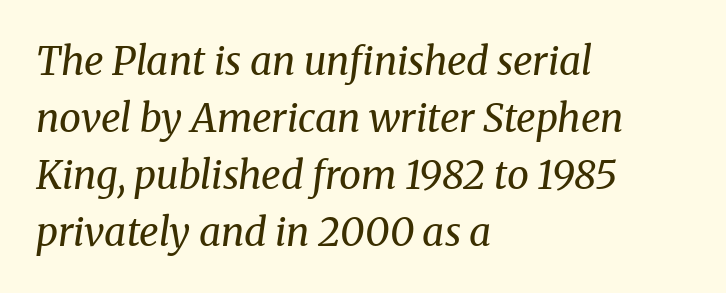
{"serif": "yes", "italic": "yes", "lean": "right", "slant_degrees": 8, "bold": "no", "weight": "regular", "width": "normal", "stroke_contrast": "medium", "x_height": "medium", "monospaced": "no", "underline": "no", "align": "left", "line_spacing": "normal", "line_spacing_ratio": 1.46, "letter_spacing": "normal", "letter_spacing_em": 0.0, "glyph_px": 39}
